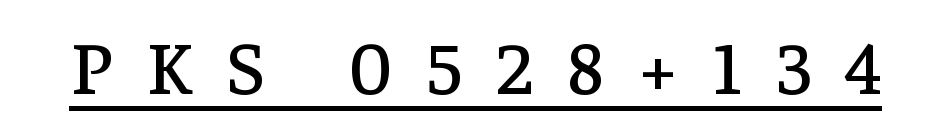
The image shows 74 px serif type, upright; set unusually wide letter spacing (+0.47 em), underlined; low stroke contrast and a medium x-height.
